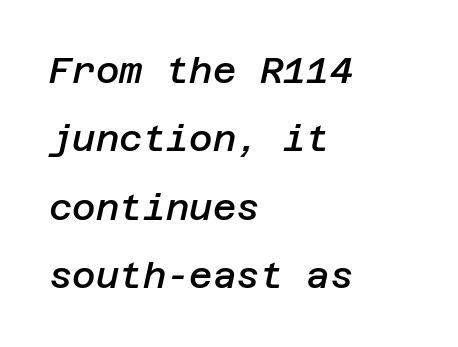
Decoration check: the copy has no underline. The face used here is a semibold: visibly heavier than regular, lighter than bold. There's an unmistakable incline to the writing here. Regarding leading, the lines here are spaced well apart.
